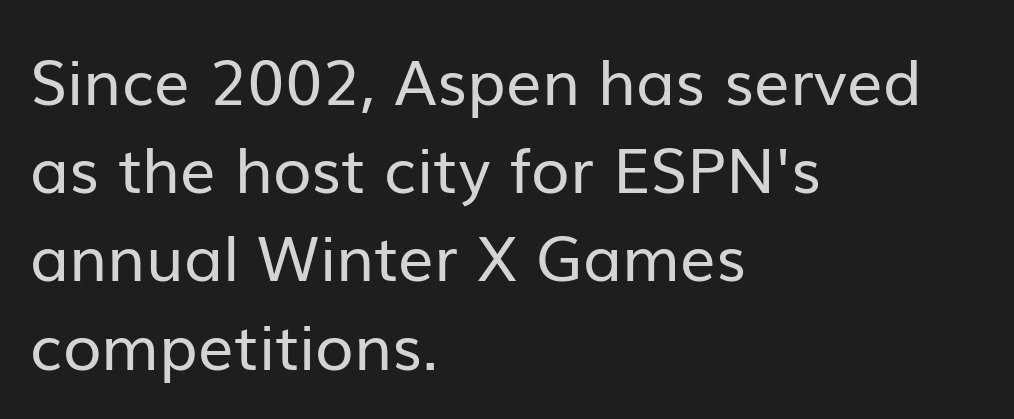
Does the leading feel generous? No, just average. Visually the block forms a straight wall on the left and a jagged coastline on the right. Short note: letters normally spaced. The space directly below the letters is spotless. Posture: vertical.
